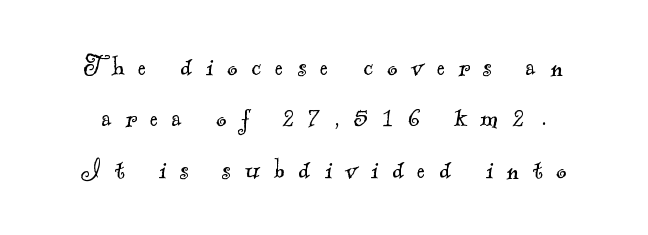
{"serif": "yes", "bold": "no", "weight": "light", "width": "normal", "x_height": "small", "monospaced": "no", "underline": "no", "line_spacing": "normal", "line_spacing_ratio": 1.66, "letter_spacing": "wide", "letter_spacing_em": 0.45, "glyph_px": 31}
